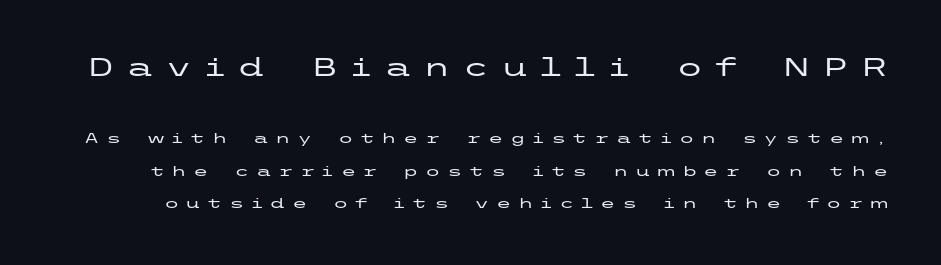
The image shows 25 px text type, upright; set loose line spacing (2.3x), unusually wide letter spacing (+0.46 em), not underlined; the first (top) block is 1.79x larger.
